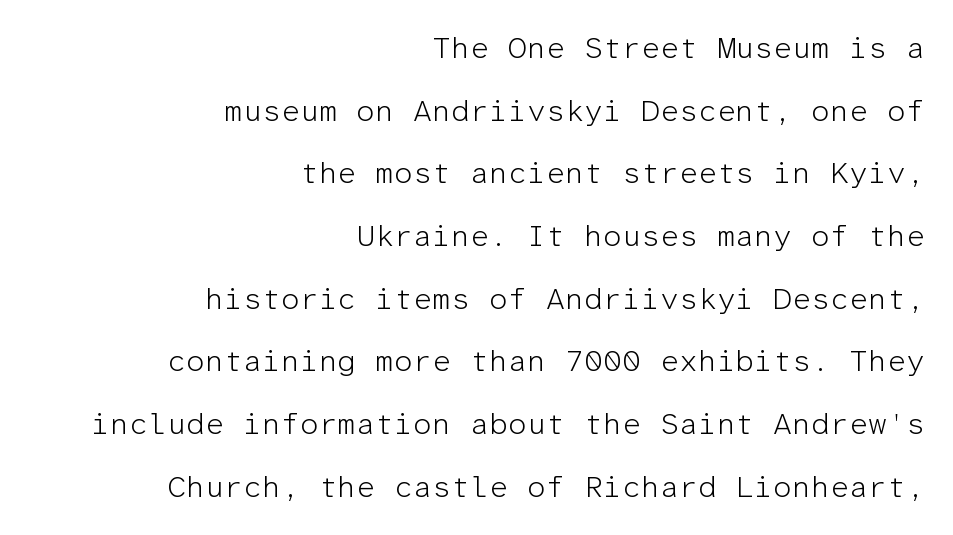
Q: Is the text bold? A: No.
Q: Is the text italic (slanted)? A: No, it is upright.
Q: Is the typeface a serif or a sans-serif typeface? A: Sans-serif.
Q: Is the text underlined? A: No.
Q: How is the paragraph aligned? A: Right-aligned.
Q: Is the spacing between letters normal or unusually wide? A: Normal.
Q: Is the spacing between lines tight, normal or loose? A: Loose.
Q: Width (condensed, normal, or wide)? A: Normal.
Q: Stroke contrast? A: Low.
Q: x-height? A: Medium.
Q: Monospaced? A: Yes.
